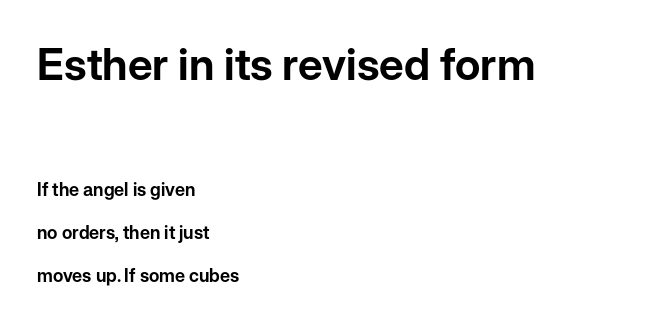
{"serif": "no", "italic": "no", "width": "normal", "stroke_contrast": "low", "x_height": "medium", "monospaced": "no", "underline": "no", "align": "left", "line_spacing": "loose", "line_spacing_ratio": 2.4, "letter_spacing": "normal", "letter_spacing_em": 0.0, "larger_block": "first", "size_ratio": 2.44, "glyph_px": 44}
